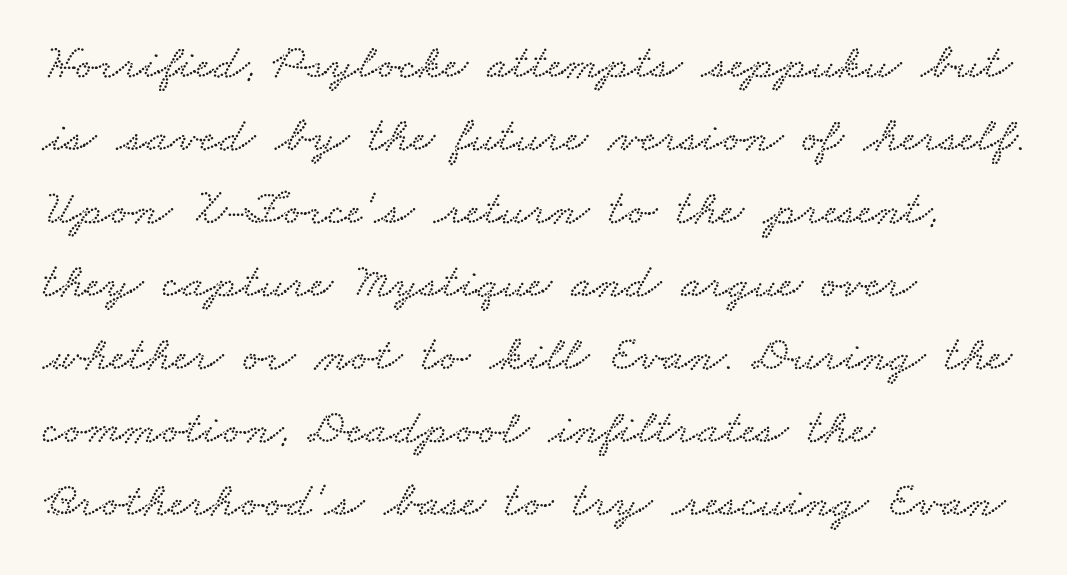
Q: Is the text underlined? A: No.
Q: How is the paragraph aligned? A: Left-aligned.
Q: Is the spacing between letters normal or unusually wide? A: Normal.
Q: Is the spacing between lines tight, normal or loose? A: Normal.
Q: Width (condensed, normal, or wide)? A: Wide.
Q: Stroke contrast? A: Low.
Q: x-height? A: Small.
Q: Monospaced? A: No.
